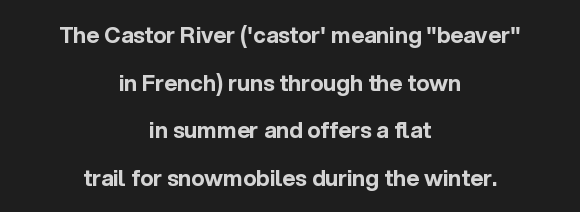
{"italic": "no", "bold": "yes", "underline": "no", "align": "center", "line_spacing": "loose", "line_spacing_ratio": 2.16, "letter_spacing": "normal", "letter_spacing_em": 0.0, "glyph_px": 22}
